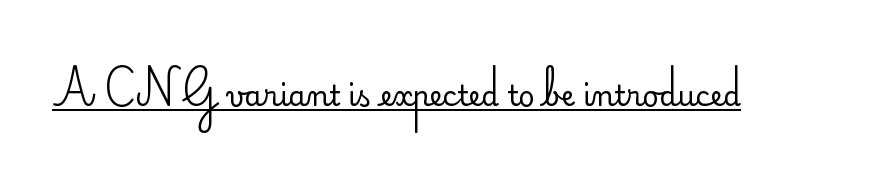
Default kerning and tracking; the words read as compact shapes. Is the stroke heavy? The answer is a plain regular-or-lighter. Are there feet on the stems? There aren't — it's a sans. The passage shown is underscored from start to finish. Italic? Not at all — the glyphs are vertical.
